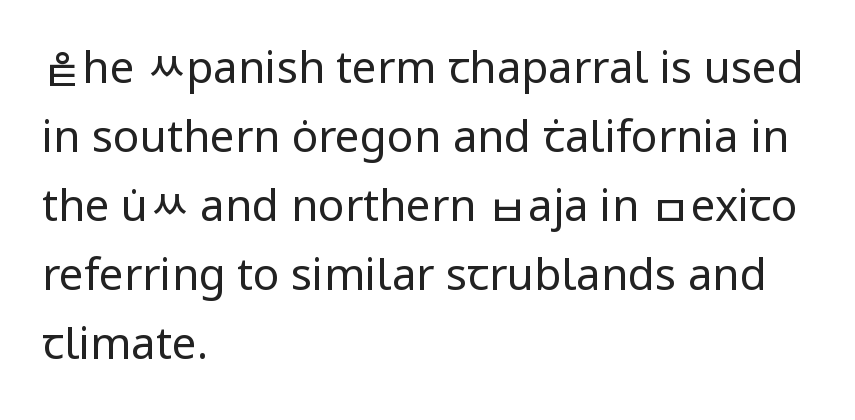
Q: Is the text bold? A: No.
Q: Is the text italic (slanted)? A: No, it is upright.
Q: Is the typeface a serif or a sans-serif typeface? A: Sans-serif.
Q: Is the text underlined? A: No.
Q: How is the paragraph aligned? A: Left-aligned.
Q: Is the spacing between letters normal or unusually wide? A: Normal.
Q: Is the spacing between lines tight, normal or loose? A: Normal.
Q: Width (condensed, normal, or wide)? A: Normal.
Q: Stroke contrast? A: Low.
Q: x-height? A: Medium.
Q: Monospaced? A: No.
